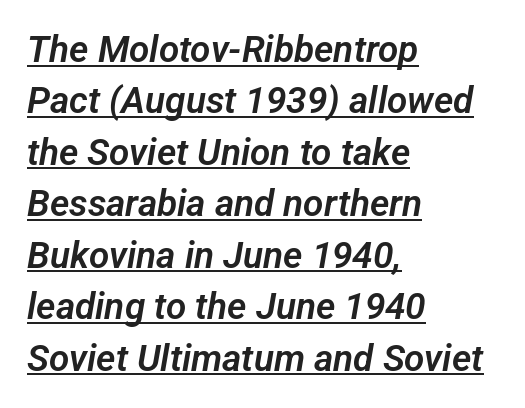
The image shows 37 px sans-serif type; set left-aligned, normal line spacing (1.39x), normal letter spacing, underlined; low stroke contrast and a medium x-height.
